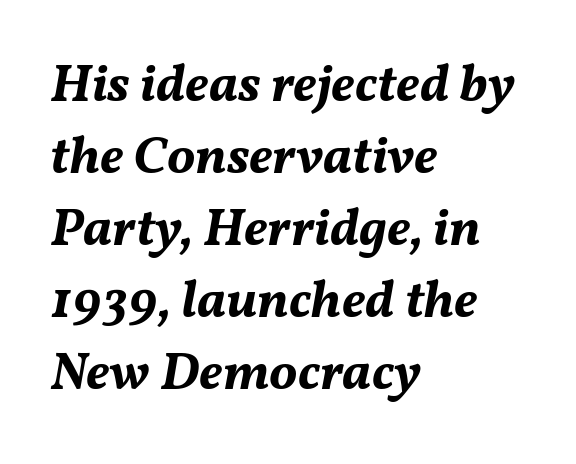
Q: Is the text bold? A: Yes.
Q: Is the text italic (slanted)? A: Yes, it leans right by about 11 degrees.
Q: Is the text underlined? A: No.
Q: How is the paragraph aligned? A: Left-aligned.
Q: Is the spacing between letters normal or unusually wide? A: Normal.
Q: Is the spacing between lines tight, normal or loose? A: Normal.
Q: Width (condensed, normal, or wide)? A: Normal.
Q: Stroke contrast? A: Medium.
Q: x-height? A: Medium.
Q: Monospaced? A: No.
